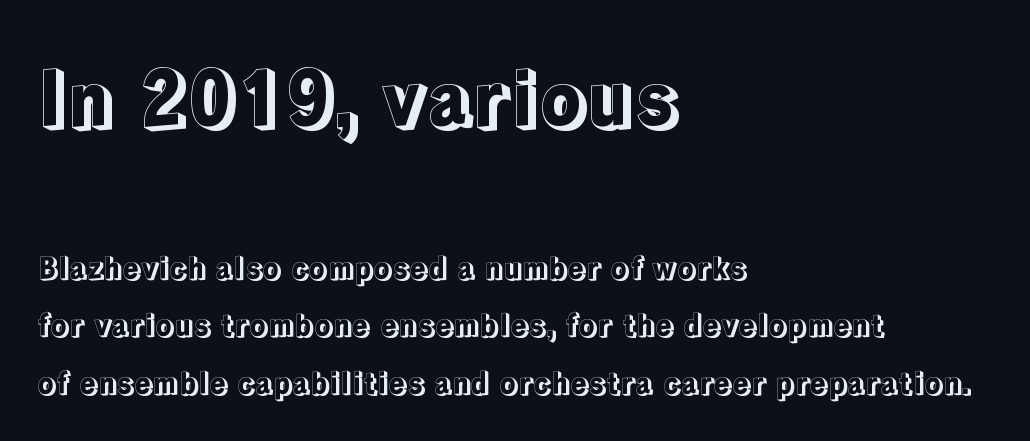
Q: Is the text italic (slanted)? A: No, it is upright.
Q: Is the text underlined? A: No.
Q: How is the paragraph aligned? A: Left-aligned.
Q: Is the spacing between letters normal or unusually wide? A: Normal.
Q: Is the spacing between lines tight, normal or loose? A: Loose.
Q: Which block of text is set in a larger size, the first (top) or the second (bottom)? A: The first (top) one.
Q: Width (condensed, normal, or wide)? A: Normal.
Q: x-height? A: Medium.
Q: Monospaced? A: No.
